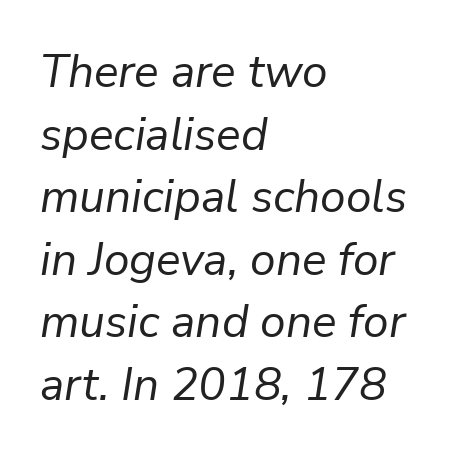
The image shows 46 px regular-weight type, italic (leaning right); set left-aligned, normal line spacing (1.36x), normal letter spacing, not underlined; low stroke contrast and a medium x-height.
